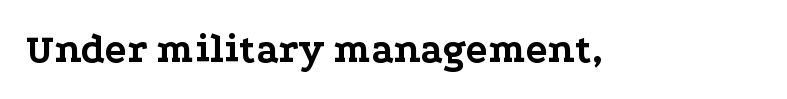
The image shows 41 px bold, wide serif type, upright; set normal letter spacing, not underlined; low stroke contrast and a medium x-height.
